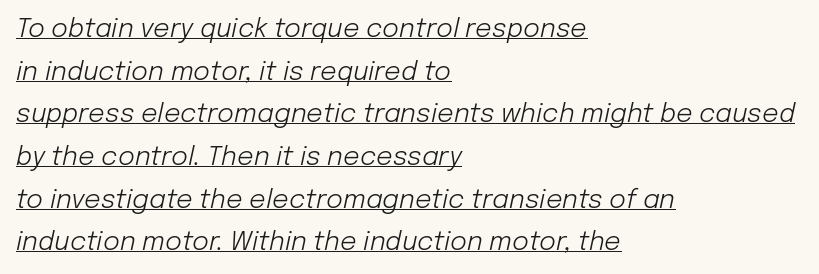
Q: Is the text bold? A: No.
Q: Is the text italic (slanted)? A: Yes, it leans right by about 12 degrees.
Q: Is the text underlined? A: Yes.
Q: How is the paragraph aligned? A: Left-aligned.
Q: Is the spacing between letters normal or unusually wide? A: Normal.
Q: Is the spacing between lines tight, normal or loose? A: Normal.
